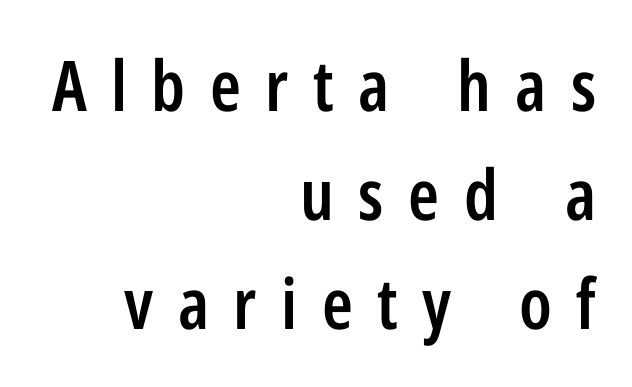
{"serif": "no", "italic": "no", "bold": "semi", "weight": "semibold", "width": "condensed", "stroke_contrast": "low", "x_height": "medium", "monospaced": "no", "underline": "no", "align": "right", "line_spacing": "normal", "line_spacing_ratio": 1.56, "letter_spacing": "wide", "letter_spacing_em": 0.35, "glyph_px": 70}
